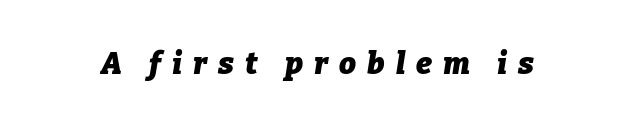
The image shows 30 px heavy type, italic (leaning right); set unusually wide letter spacing (+0.37 em), not underlined; low stroke contrast and a medium x-height.
